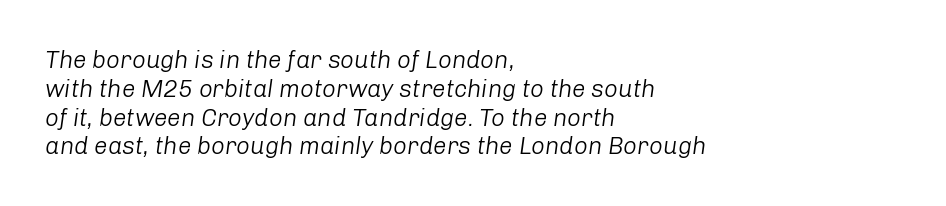
The image shows 24 px text type, italic (leaning right); set left-aligned, line spacing 1.2x, normal letter spacing, not underlined.
